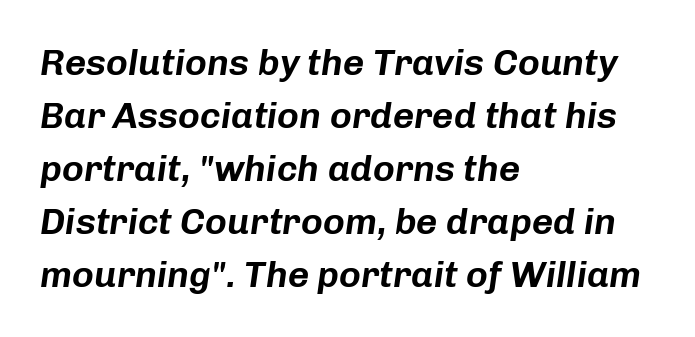
Q: Is the text italic (slanted)? A: Yes, it leans right by about 8 degrees.
Q: Is the text underlined? A: No.
Q: How is the paragraph aligned? A: Left-aligned.
Q: Is the spacing between letters normal or unusually wide? A: Normal.
Q: Is the spacing between lines tight, normal or loose? A: Normal.
Q: Width (condensed, normal, or wide)? A: Normal.
Q: Stroke contrast? A: Low.
Q: x-height? A: Medium.
Q: Monospaced? A: No.
